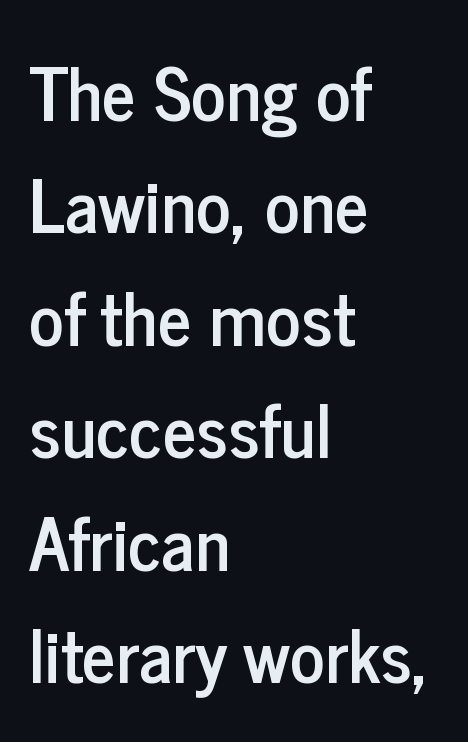
Q: Is the text italic (slanted)? A: No, it is upright.
Q: Is the typeface a serif or a sans-serif typeface? A: Sans-serif.
Q: Is the text underlined? A: No.
Q: How is the paragraph aligned? A: Left-aligned.
Q: Is the spacing between letters normal or unusually wide? A: Normal.
Q: Is the spacing between lines tight, normal or loose? A: Normal.
Q: Width (condensed, normal, or wide)? A: Condensed.
Q: Stroke contrast? A: Low.
Q: x-height? A: Medium.
Q: Monospaced? A: No.
